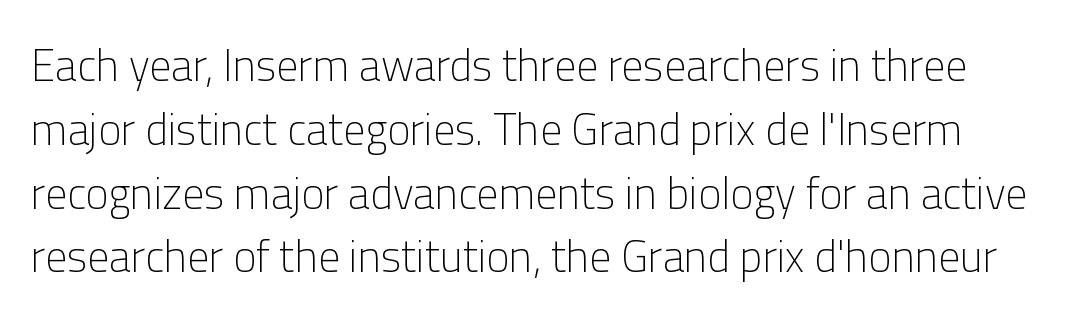
A clean baseline with only descenders dipping below it. The typography opts for an upright posture over an oblique one. A typesetter would call this zero additional tracking. The font sits on the lighter half of the weight spectrum, regular included. Baseline-to-baseline distance is the conventional proportion of letter height. Is this a fixed-width face? No — the glyphs have proportional, varying widths.
